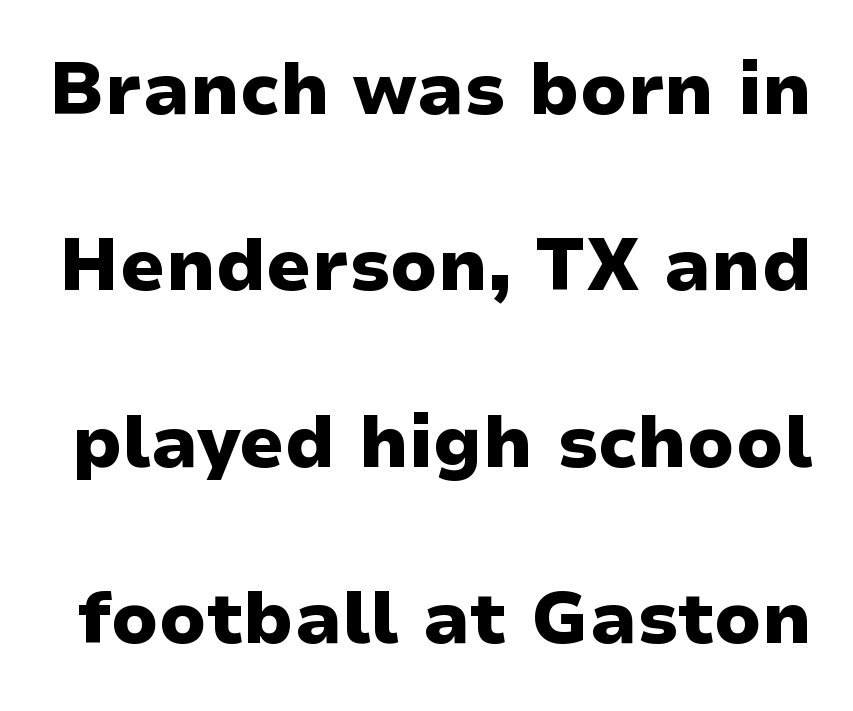
Q: Is the text bold? A: Yes.
Q: Is the text italic (slanted)? A: No, it is upright.
Q: Is the typeface a serif or a sans-serif typeface? A: Sans-serif.
Q: Is the text underlined? A: No.
Q: Is the spacing between letters normal or unusually wide? A: Normal.
Q: Is the spacing between lines tight, normal or loose? A: Loose.
Q: Width (condensed, normal, or wide)? A: Wide.
Q: Stroke contrast? A: Low.
Q: x-height? A: Medium.
Q: Monospaced? A: No.
